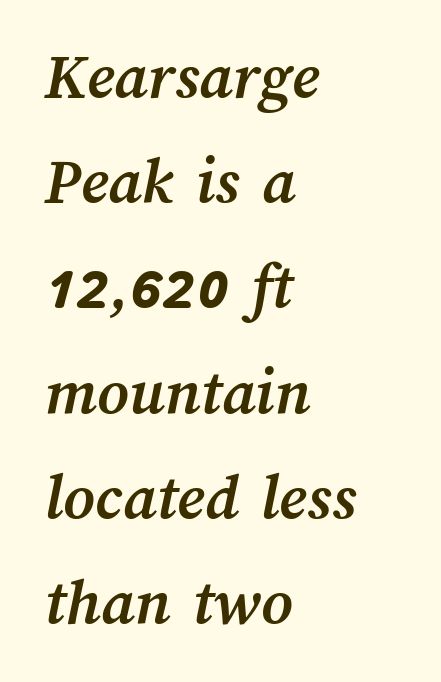
Q: Is the text bold? A: Yes.
Q: Is the text underlined? A: No.
Q: How is the paragraph aligned? A: Left-aligned.
Q: Is the spacing between letters normal or unusually wide? A: Normal.
Q: Is the spacing between lines tight, normal or loose? A: Normal.
Q: Width (condensed, normal, or wide)? A: Normal.
Q: Stroke contrast? A: Medium.
Q: x-height? A: Medium.
Q: Monospaced? A: No.
